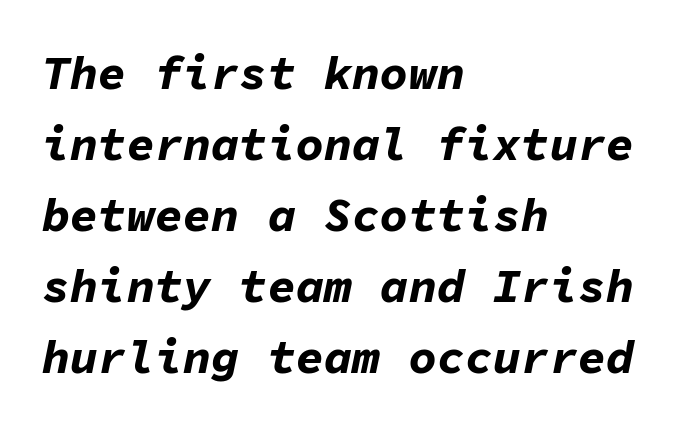
{"italic": "yes", "lean": "right", "slant_degrees": 11, "bold": "yes", "weight": "bold", "width": "normal", "stroke_contrast": "low", "x_height": "medium", "monospaced": "yes", "underline": "no", "align": "left", "line_spacing": "normal", "line_spacing_ratio": 1.51, "letter_spacing": "normal", "letter_spacing_em": 0.0, "glyph_px": 47}
